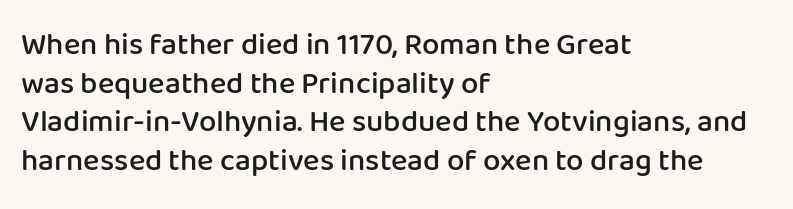
Q: Is the text bold? A: Semi-bold.
Q: Is the text italic (slanted)? A: No, it is upright.
Q: Is the typeface a serif or a sans-serif typeface? A: Sans-serif.
Q: Is the text underlined? A: No.
Q: How is the paragraph aligned? A: Left-aligned.
Q: Is the spacing between letters normal or unusually wide? A: Normal.
Q: Is the spacing between lines tight, normal or loose? A: Normal.
Q: Width (condensed, normal, or wide)? A: Normal.
Q: Stroke contrast? A: Low.
Q: x-height? A: Medium.
Q: Monospaced? A: No.
